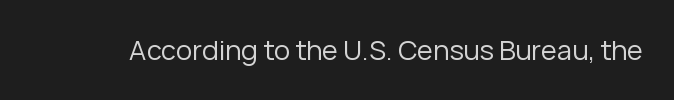
Has an underline been added? It has not. The type is set solid horizontally, with unmodified tracking. The characters are drawn with everyday or finer stroke widths. Every character sits straight up, as roman type does.
